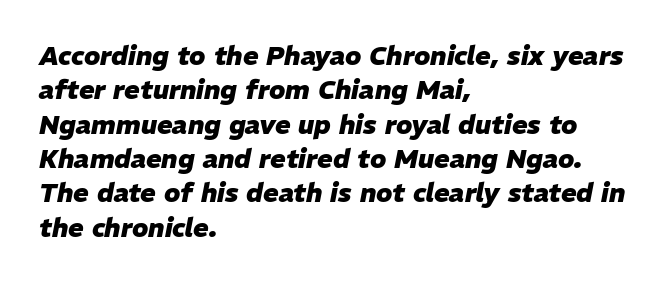
Q: Is the text bold? A: Yes.
Q: Is the text italic (slanted)? A: Yes, it leans right by about 11 degrees.
Q: Is the text underlined? A: No.
Q: How is the paragraph aligned? A: Left-aligned.
Q: Is the spacing between letters normal or unusually wide? A: Normal.
Q: Is the spacing between lines tight, normal or loose? A: Normal.
